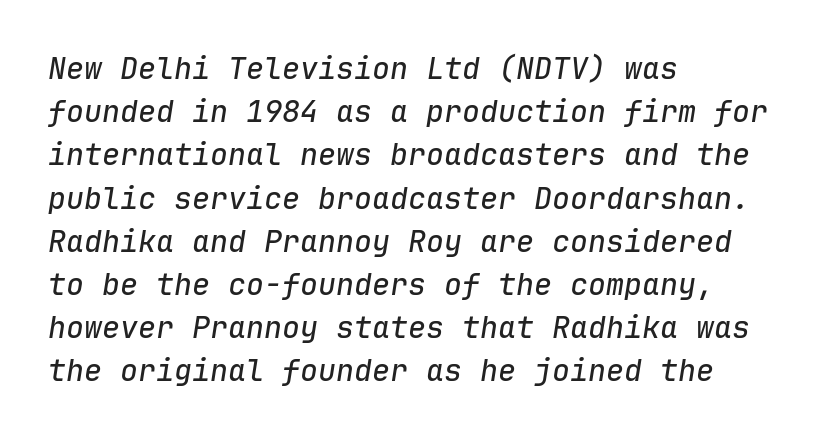
{"italic": "yes", "lean": "right", "slant_degrees": 9, "width": "normal", "stroke_contrast": "low", "x_height": "medium", "monospaced": "yes", "underline": "no", "align": "left", "line_spacing": "normal", "line_spacing_ratio": 1.44, "letter_spacing": "normal", "letter_spacing_em": 0.0, "glyph_px": 30}
